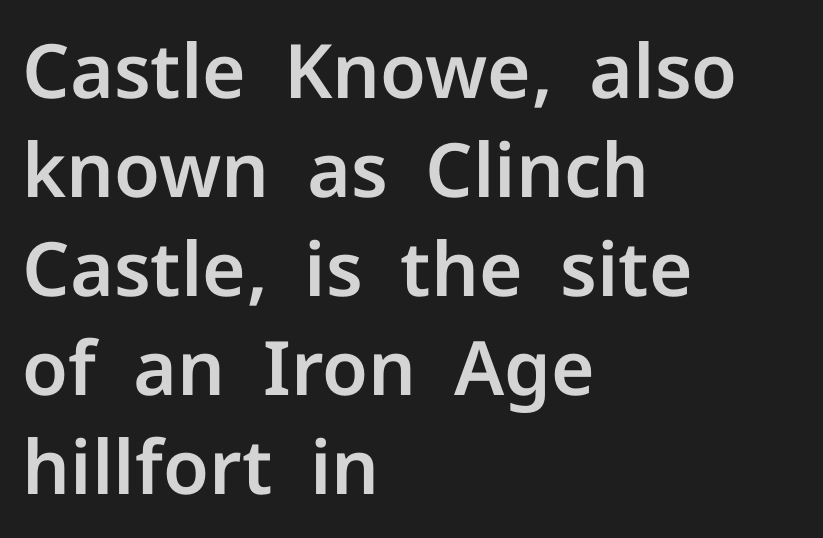
The tracking reads as untouched default to a designer's eye. Nope, no serifs anywhere on these letters. Layout note: lines flush left. Note the varied advance widths — an 'i' is clearly narrower than an 'm'. Unlike italic type, these characters show no tilt at all. The foot of each line stays bare and open.
